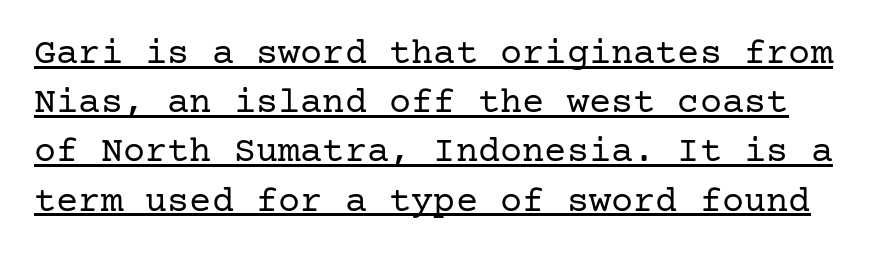
Q: Is the text bold? A: No.
Q: Is the text italic (slanted)? A: No, it is upright.
Q: Is the typeface a serif or a sans-serif typeface? A: Serif.
Q: Is the text underlined? A: Yes.
Q: Is the spacing between letters normal or unusually wide? A: Normal.
Q: Is the spacing between lines tight, normal or loose? A: Normal.
Q: Width (condensed, normal, or wide)? A: Normal.
Q: Stroke contrast? A: Low.
Q: x-height? A: Medium.
